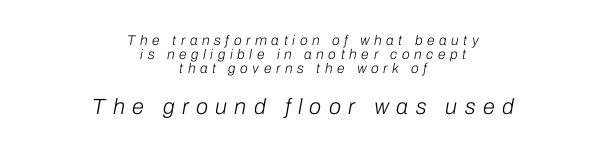
The image shows 22 px text type, italic (leaning right); set centered, tight line spacing (1.0x), unusually wide letter spacing (+0.33 em), not underlined; the second (bottom) block is 1.57x larger.
